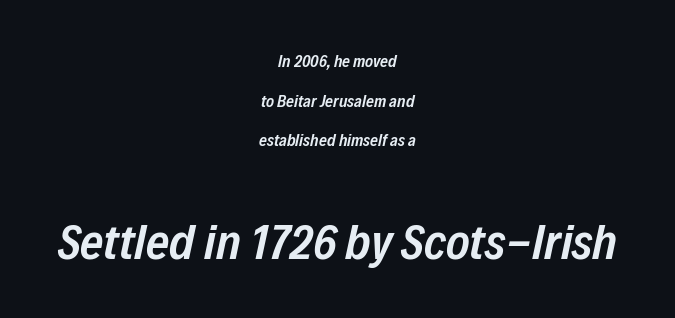
{"italic": "yes", "lean": "right", "slant_degrees": 12, "bold": "semi", "weight": "semibold", "width": "condensed", "stroke_contrast": "low", "x_height": "medium", "monospaced": "no", "underline": "no", "align": "center", "line_spacing": "loose", "line_spacing_ratio": 2.33, "letter_spacing": "normal", "letter_spacing_em": 0.0, "larger_block": "second", "size_ratio": 2.94, "glyph_px": 50}
